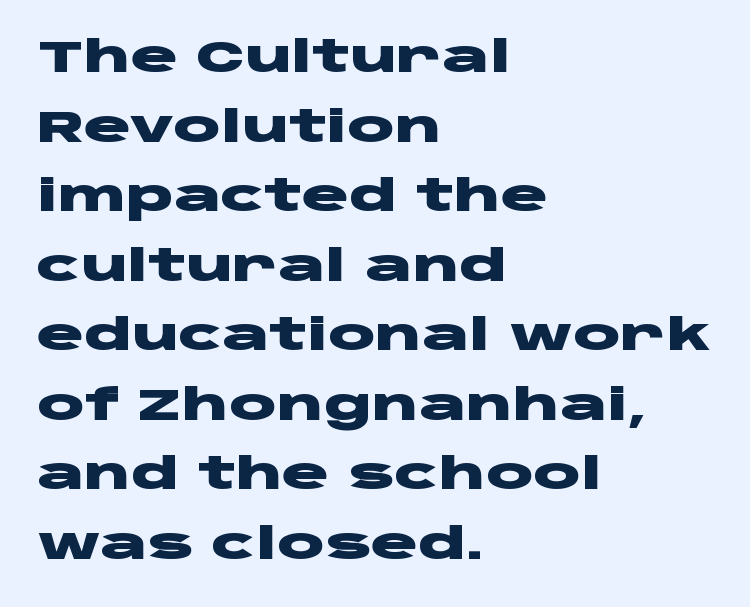
The image shows 44 px heavy, wide sans-serif type, upright; set left-aligned, normal line spacing (1.58x), normal letter spacing, not underlined; low stroke contrast and a large x-height.
